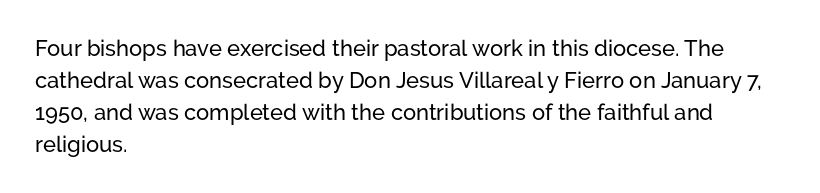
Left-aligned paragraph, ragged on the right. Rendered with straight, roman letterforms. Successive baselines arrive at the customary interval. Descenders are the only things crossing below the line. Is the letter spacing exaggerated? No — it looks like the ordinary default.
